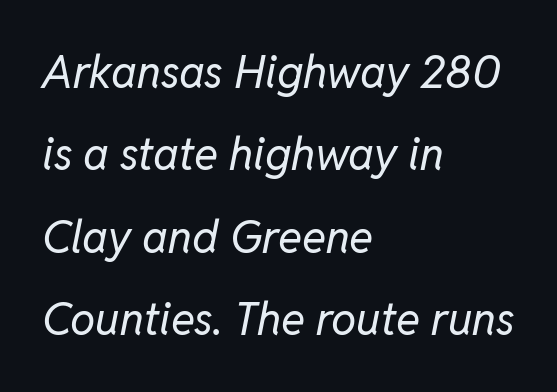
Has an underline been added? It has not. This sample is left-justified, so line endings fall wherever the words run out. Varying glyph widths throughout — classic text-font behaviour. The weight would be labelled regular, book, light, or lighter still.
